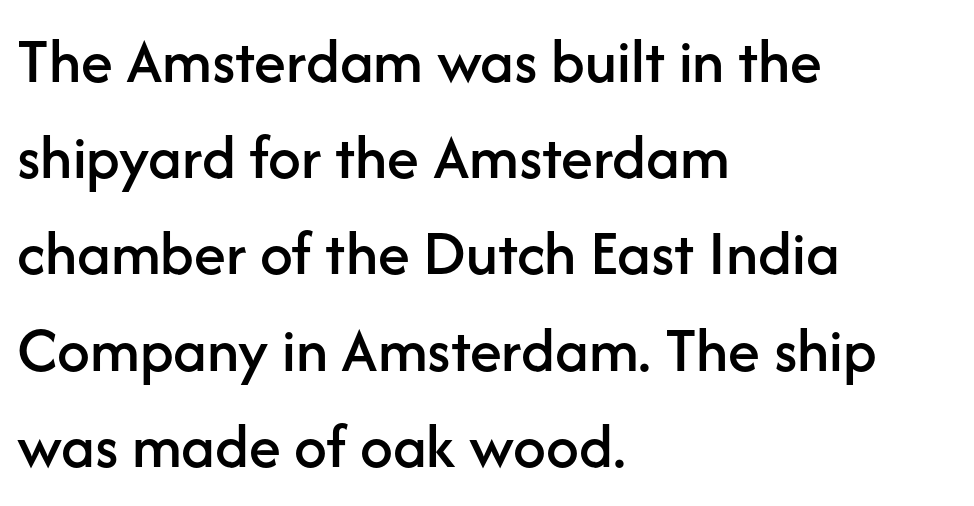
The image shows 65 px sans-serif type, upright; set left-aligned, normal line spacing (1.48x), normal letter spacing, not underlined; low stroke contrast and a medium x-height.
